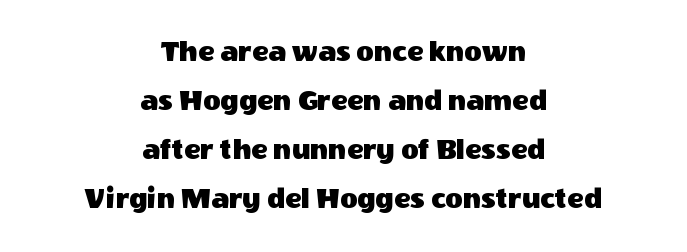
The image shows 30 px sans-serif type, upright; set centered, normal line spacing (1.63x), normal letter spacing, not underlined; a large x-height.
